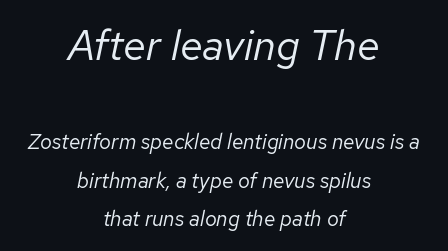
Tracking here is standard; glyphs follow each other at the usual distance. The passage shown leans; its letterforms are oblique. Lines of text with bare space underneath. Typeset on center — no edge is straight.
